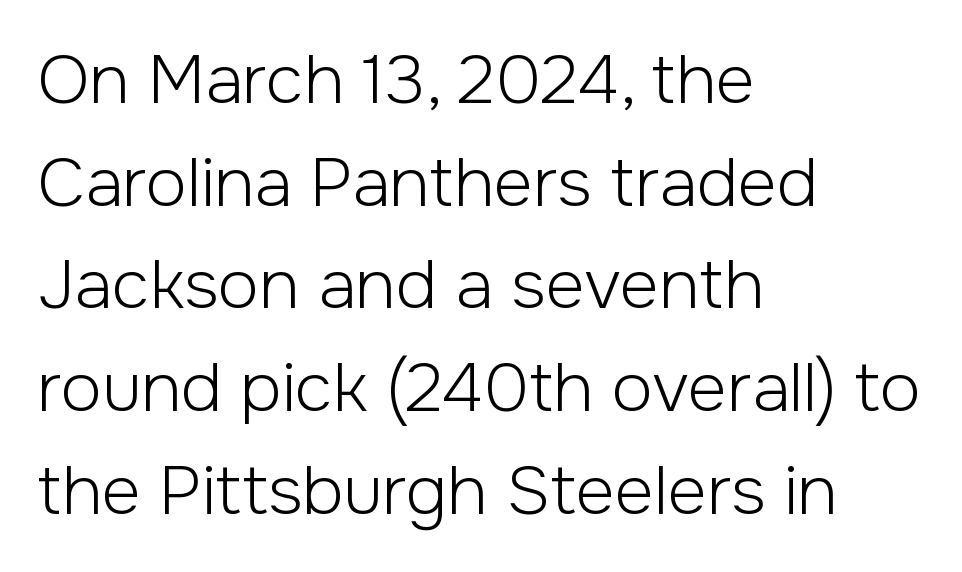
Q: Is the text bold? A: No.
Q: Is the text italic (slanted)? A: No, it is upright.
Q: Is the typeface a serif or a sans-serif typeface? A: Sans-serif.
Q: Is the text underlined? A: No.
Q: How is the paragraph aligned? A: Left-aligned.
Q: Is the spacing between letters normal or unusually wide? A: Normal.
Q: Is the spacing between lines tight, normal or loose? A: Normal.
Q: Width (condensed, normal, or wide)? A: Normal.
Q: Stroke contrast? A: Low.
Q: x-height? A: Medium.
Q: Monospaced? A: No.
